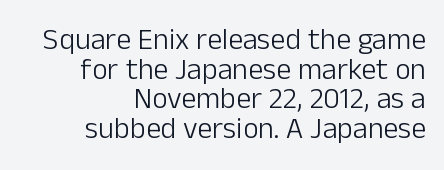
The glyphs in this specimen are sans serif. Plain, unruled lines of type. The specimen reads as upright at a glance. Each line ends at the same right margin while the left side varies. What stands out about the letter spacing? Nothing — it is the standard amount.
